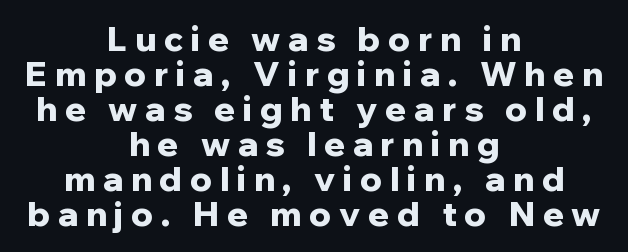
These lines carry a lot of weight — the face is fully bold. Whoever set this chose condensed vertical rhythm over breathing room. Horizontally, the lines are justified to the midpoint only. Nope, not italic — everything's standing straight.
